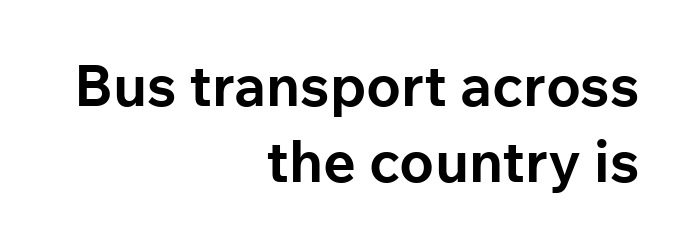
{"serif": "no", "italic": "no", "bold": "yes", "weight": "bold", "width": "normal", "stroke_contrast": "low", "x_height": "medium", "monospaced": "no", "underline": "no", "align": "right", "line_spacing": "normal", "line_spacing_ratio": 1.33, "letter_spacing": "normal", "letter_spacing_em": 0.0, "glyph_px": 57}
